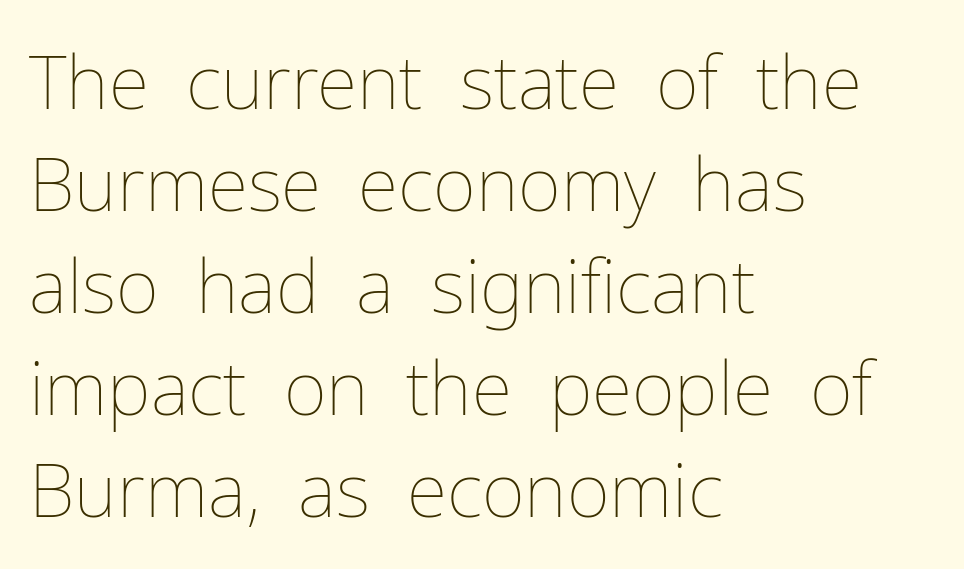
Q: Is the text bold? A: No.
Q: Is the text italic (slanted)? A: No, it is upright.
Q: Is the text underlined? A: No.
Q: How is the paragraph aligned? A: Left-aligned.
Q: Is the spacing between letters normal or unusually wide? A: Normal.
Q: Is the spacing between lines tight, normal or loose? A: Normal.
Q: Width (condensed, normal, or wide)? A: Normal.
Q: Stroke contrast? A: Low.
Q: x-height? A: Medium.
Q: Monospaced? A: No.
